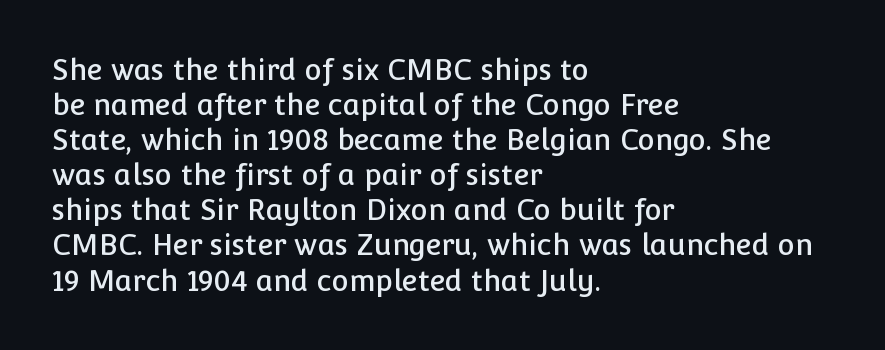
Notice how the stems are strictly vertical — no italics here. Character widths vary here, with narrow letters taking less room than wide ones. Letterform terminals end flat and unadorned throughout the passage. Observe the ordinary spacing: letters are neighbours, not strangers.
